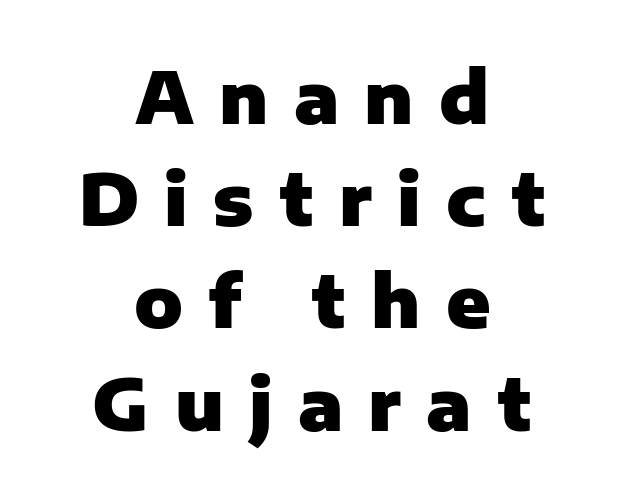
The words here are not underlined. Here the glyphs are tracked loosely, breaking word shapes into spaced letters. The block of text has a typical density, with ordinary space between rows. Nope, no serifs anywhere on these letters.
